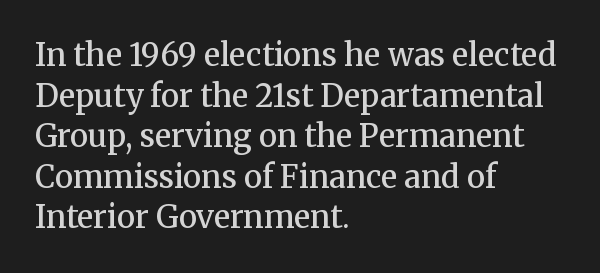
{"serif": "yes", "italic": "no", "bold": "semi", "weight": "semibold", "width": "normal", "stroke_contrast": "medium", "x_height": "medium", "monospaced": "no", "underline": "no", "align": "left", "line_spacing": "normal", "line_spacing_ratio": 1.31, "letter_spacing": "normal", "letter_spacing_em": 0.0, "glyph_px": 31}
